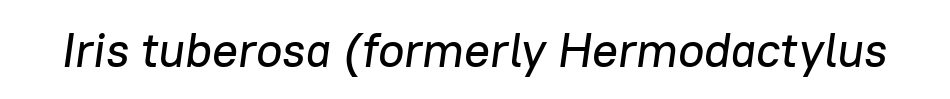
The specimen omits any rule beneath the text block's lines. Each letter keeps its own natural width here, so spacing adapts to shape. Look at the tracking — it's just the regular setting, nothing added. The font's italic variant was chosen for this text.
